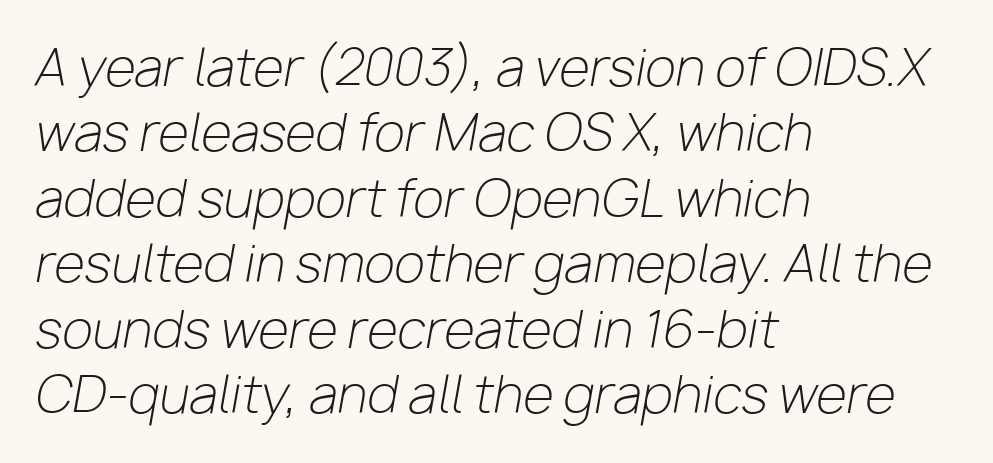
Q: Is the text bold? A: No.
Q: Is the text italic (slanted)? A: Yes, it leans right by about 10 degrees.
Q: Is the text underlined? A: No.
Q: How is the paragraph aligned? A: Left-aligned.
Q: Is the spacing between letters normal or unusually wide? A: Normal.
Q: Is the spacing between lines tight, normal or loose? A: Normal.
Q: Width (condensed, normal, or wide)? A: Normal.
Q: Stroke contrast? A: Low.
Q: x-height? A: Medium.
Q: Monospaced? A: No.
